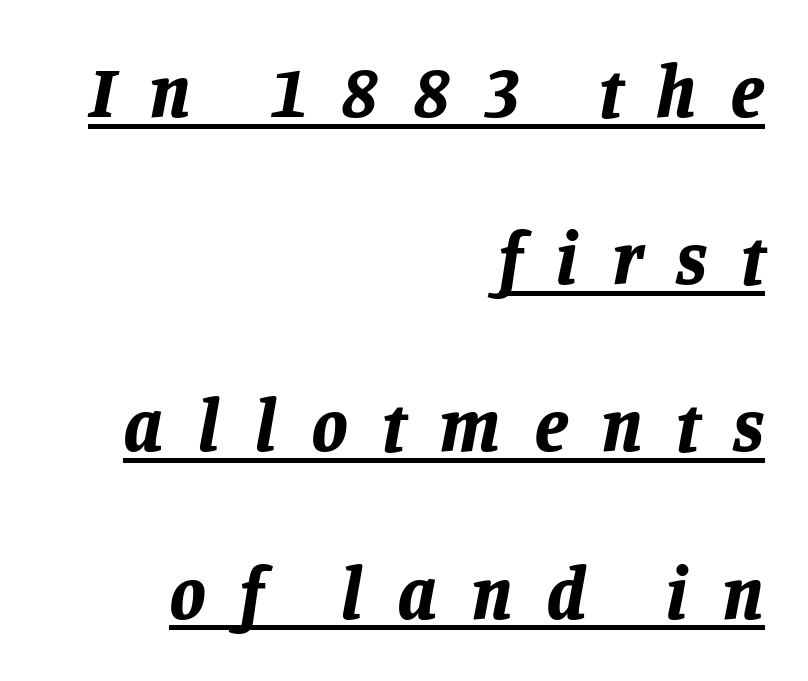
The image shows 74 px bold type, italic (leaning right); set right-aligned, loose line spacing (2.26x), unusually wide letter spacing (+0.45 em), underlined; low stroke contrast and a large x-height.
